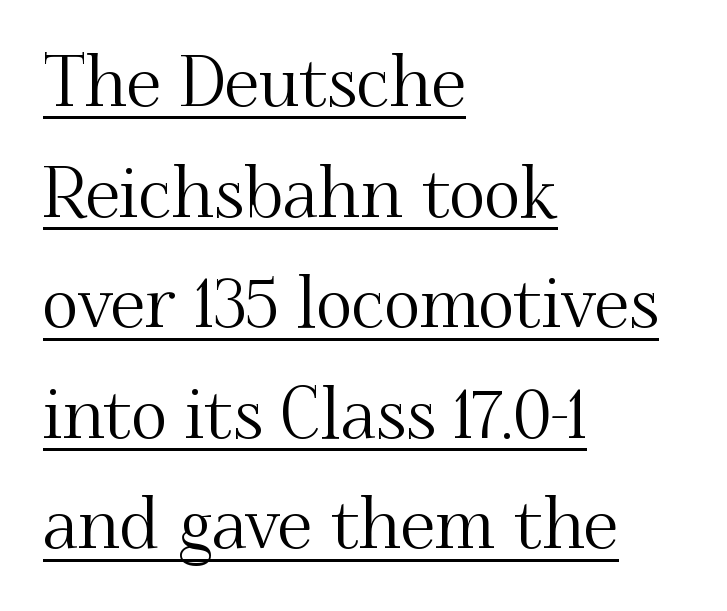
{"serif": "yes", "italic": "no", "width": "normal", "stroke_contrast": "medium", "x_height": "small", "monospaced": "no", "underline": "yes", "align": "left", "line_spacing": "normal", "line_spacing_ratio": 1.58, "letter_spacing": "normal", "letter_spacing_em": 0.0, "glyph_px": 70}
